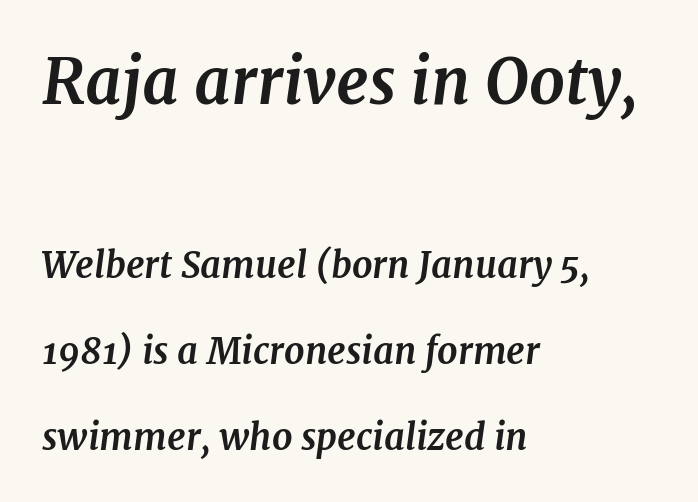
{"serif": "yes", "italic": "yes", "lean": "right", "slant_degrees": 7, "bold": "yes", "weight": "bold", "width": "normal", "stroke_contrast": "medium", "x_height": "medium", "monospaced": "no", "underline": "no", "align": "left", "line_spacing": "loose", "line_spacing_ratio": 2.38, "letter_spacing": "normal", "letter_spacing_em": 0.0, "larger_block": "first", "size_ratio": 1.75, "glyph_px": 63}
